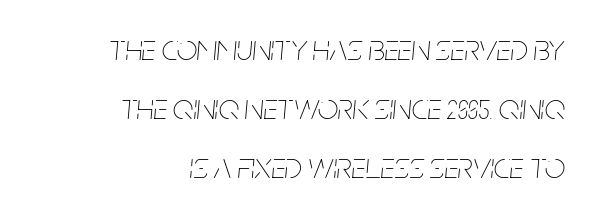
Proportional: the letters do not fall into vertical columns. Check the space under the baseline: it is left empty. An italicized treatment has been applied to the whole sample. Letter spacing: default. Each new line begins a customary step beneath the previous one.
